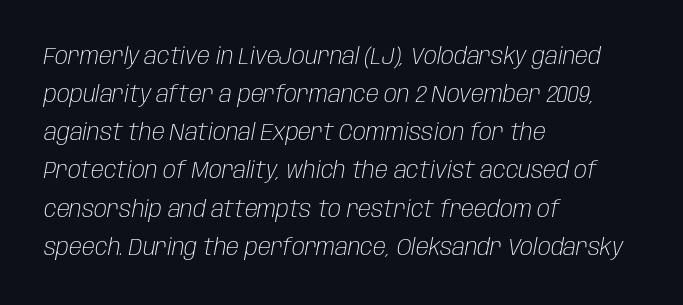
The face used here is rendered with its standard letterfit. Short and long lines alike share a common starting point at left. A typesetter would mark this as italic. The face looks like a standard text weight, possibly lighter. Underlining? Definitely not there. Interline gaps are of average width in this sample.
